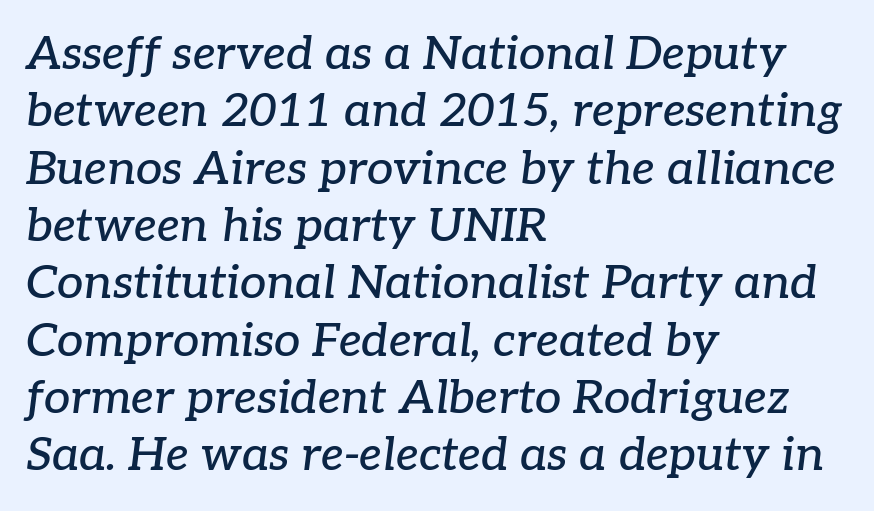
Typeset ragged right — the left edge is the straight one. The specimen reads as italic at a glance. The letters advance in unequal steps, a hallmark of proportional type. The letters sit at their default tracking, neither squeezed nor spread.
